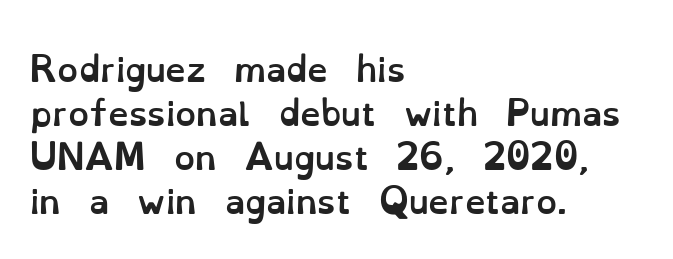
Letters rest on an invisible, unmarked baseline. Line beginnings align vertically; line endings do not. It's the straight-up-and-down kind of type. One glance says typical: line gaps are just what's usual.
